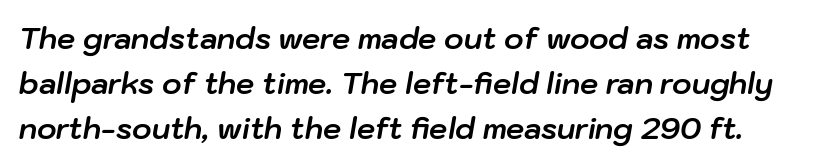
I'd describe the lettering as bold — thick and assertive. The axis of the letterforms is tilted away from vertical. The line-height multiplier appears to be the usual default. Note the varied advance widths — an 'i' is clearly narrower than an 'm'. Just letters on the line, the space beneath them empty.
